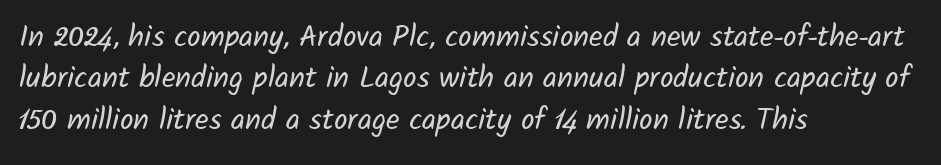
Is this a heavy cut? Hardly; it is regular or lighter. Tracking here is standard; glyphs follow each other at the usual distance. Type style note: lacks serifs. Which margin do the lines hug? The left one — the right edge is uneven. Here the designer chose a conventional face with non-uniform glyph widths.
